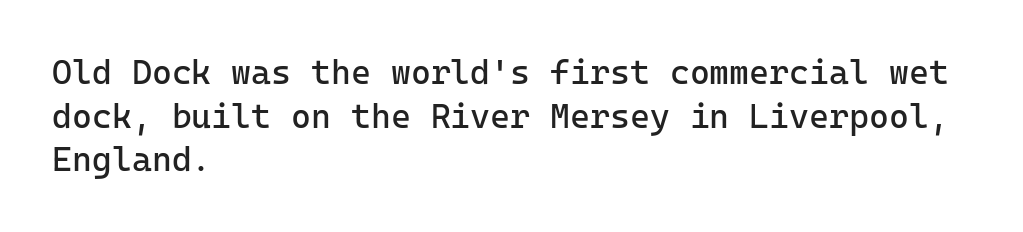
Is the block centered? No — it sits flush against the left margin. Summary of weight: not heavy and not bold. Default kerning and tracking; the words read as compact shapes. The typeface chosen for these lines omits serifs. These lines are rendered in a fixed-pitch font. Notice how the stems are strictly vertical — no italics here.
